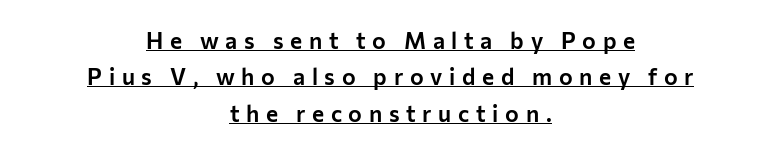
{"italic": "no", "underline": "yes", "align": "center", "line_spacing": "normal", "line_spacing_ratio": 1.58, "letter_spacing": "wide", "letter_spacing_em": 0.29, "glyph_px": 23}
